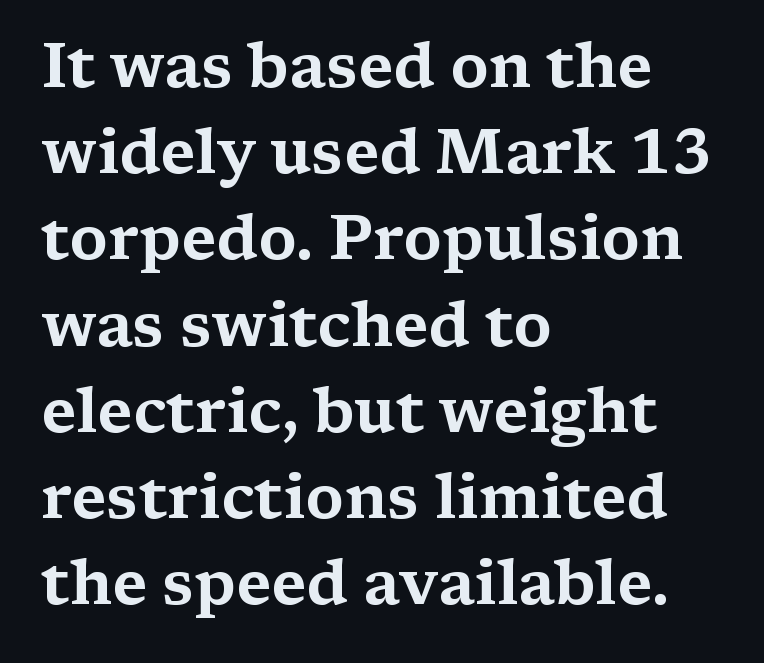
Q: Is the text italic (slanted)? A: No, it is upright.
Q: Is the typeface a serif or a sans-serif typeface? A: Serif.
Q: Is the text underlined? A: No.
Q: How is the paragraph aligned? A: Left-aligned.
Q: Is the spacing between letters normal or unusually wide? A: Normal.
Q: Is the spacing between lines tight, normal or loose? A: Normal.
Q: Width (condensed, normal, or wide)? A: Wide.
Q: Stroke contrast? A: Medium.
Q: x-height? A: Medium.
Q: Monospaced? A: No.
